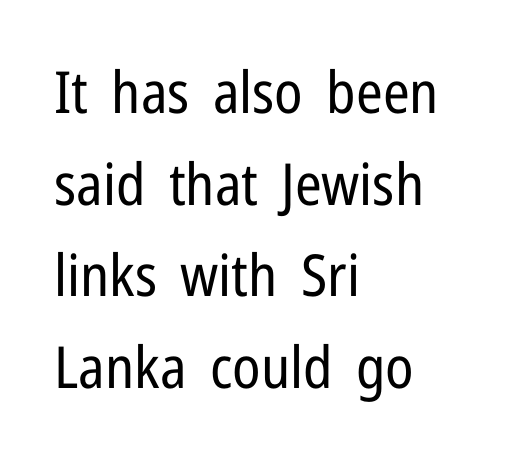
The face used here is proportionally spaced, like ordinary book or web type. Letter spacing: default. The rag falls on the right side of this text block. Every character sits straight up, as roman type does. The block of text has a typical density, with ordinary space between rows. Bare-footed words on every line.
